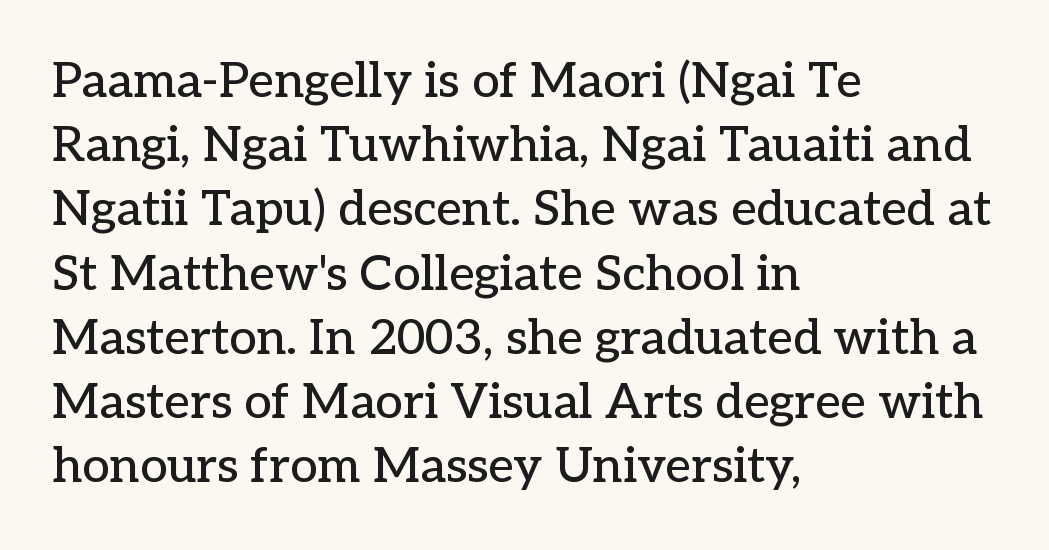
Q: Is the text italic (slanted)? A: No, it is upright.
Q: Is the typeface a serif or a sans-serif typeface? A: Serif.
Q: Is the text underlined? A: No.
Q: How is the paragraph aligned? A: Left-aligned.
Q: Is the spacing between letters normal or unusually wide? A: Normal.
Q: Is the spacing between lines tight, normal or loose? A: Normal.
Q: Width (condensed, normal, or wide)? A: Normal.
Q: Stroke contrast? A: Low.
Q: x-height? A: Medium.
Q: Monospaced? A: No.
